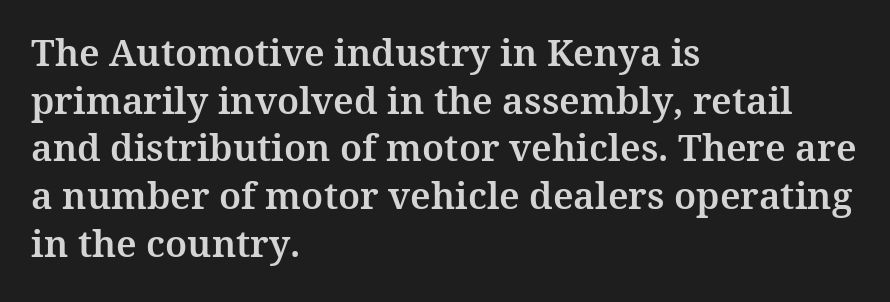
Quick note: not italic, upright. Character widths vary here, with narrow letters taking less room than wide ones. Is the block centered? No — it sits flush against the left margin. I'd call this a serif setting — the letters wear small feet. The string is rendered with underlining switched off. Vertically, the passage feels balanced, rows spaced as you'd expect.
